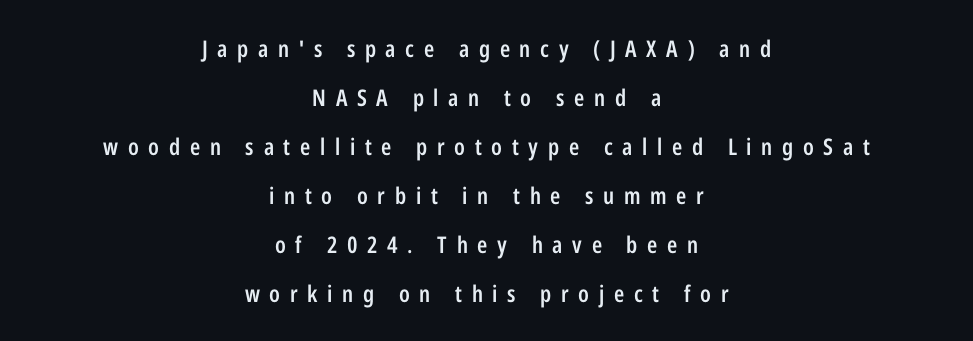
{"italic": "no", "bold": "semi", "underline": "no", "align": "center", "line_spacing": "loose", "line_spacing_ratio": 2.13, "letter_spacing": "wide", "letter_spacing_em": 0.42, "glyph_px": 23}
